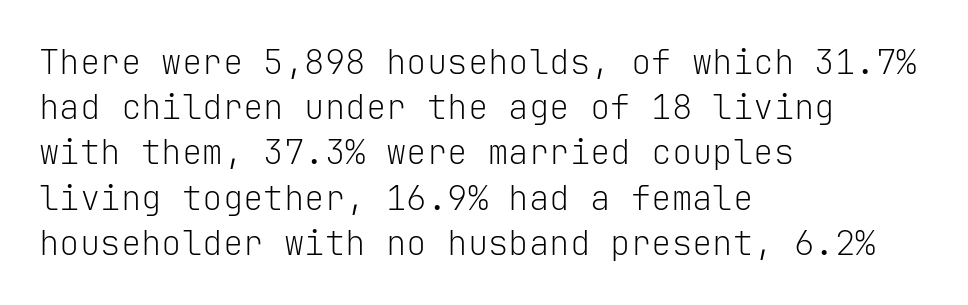
The gap between lines stays unmarked. Successive baselines arrive at the customary interval. These lines are rendered in a fixed-pitch font. Is the block centered? No — it sits flush against the left margin. Is the type heavy? It reads as light-to-regular instead. The line texture is even and compact thanks to regular tracking.
